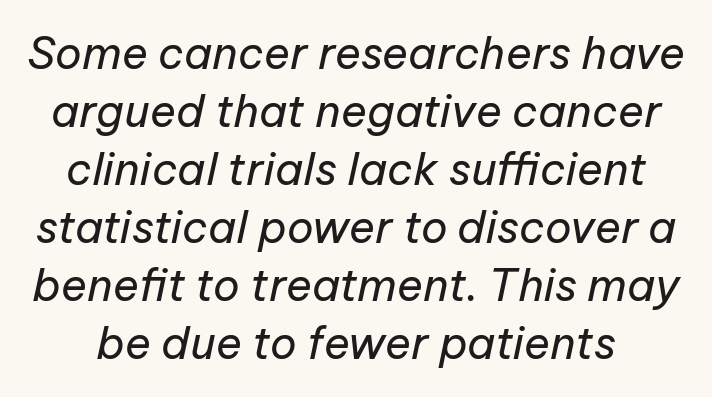
{"italic": "yes", "lean": "right", "slant_degrees": 12, "bold": "no", "weight": "regular", "width": "normal", "stroke_contrast": "low", "x_height": "medium", "monospaced": "no", "underline": "no", "line_spacing": "normal", "line_spacing_ratio": 1.32, "letter_spacing": "normal", "letter_spacing_em": 0.0, "glyph_px": 44}
